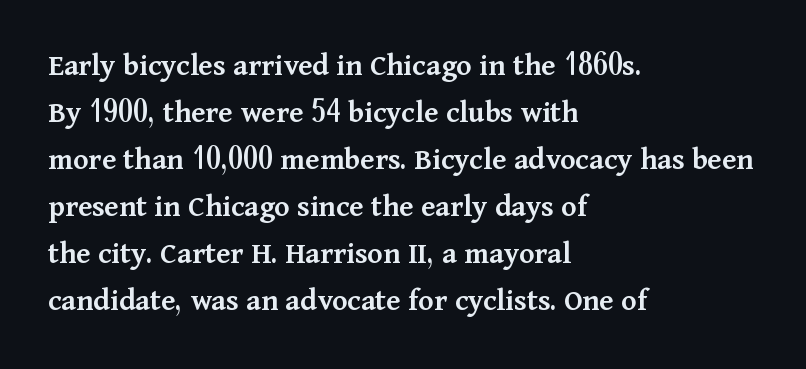
The image shows 32 px semibold serif type, upright; set left-aligned, normal line spacing (1.47x), normal letter spacing, not underlined; medium stroke contrast and a medium x-height.
